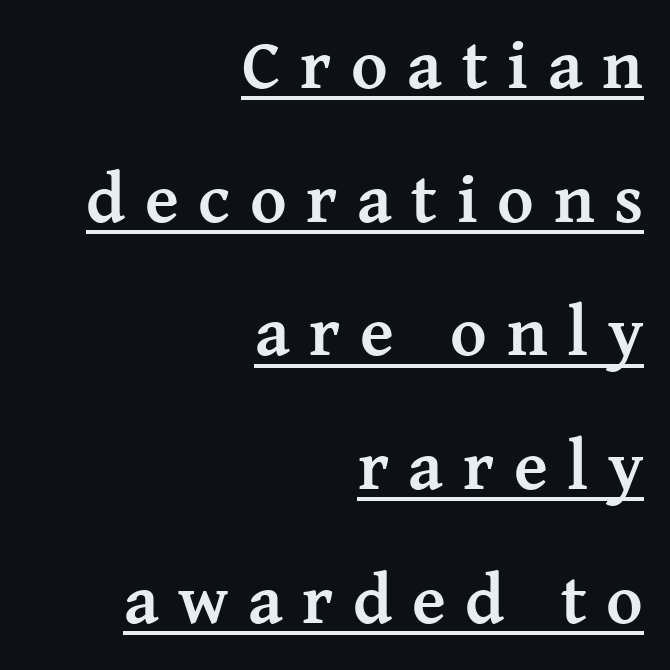
Q: Is the text bold? A: Yes.
Q: Is the text italic (slanted)? A: No, it is upright.
Q: Is the typeface a serif or a sans-serif typeface? A: Serif.
Q: Is the text underlined? A: Yes.
Q: How is the paragraph aligned? A: Right-aligned.
Q: Is the spacing between letters normal or unusually wide? A: Unusually wide.
Q: Is the spacing between lines tight, normal or loose? A: Loose.
Q: Width (condensed, normal, or wide)? A: Normal.
Q: Stroke contrast? A: Medium.
Q: x-height? A: Medium.
Q: Monospaced? A: No.
